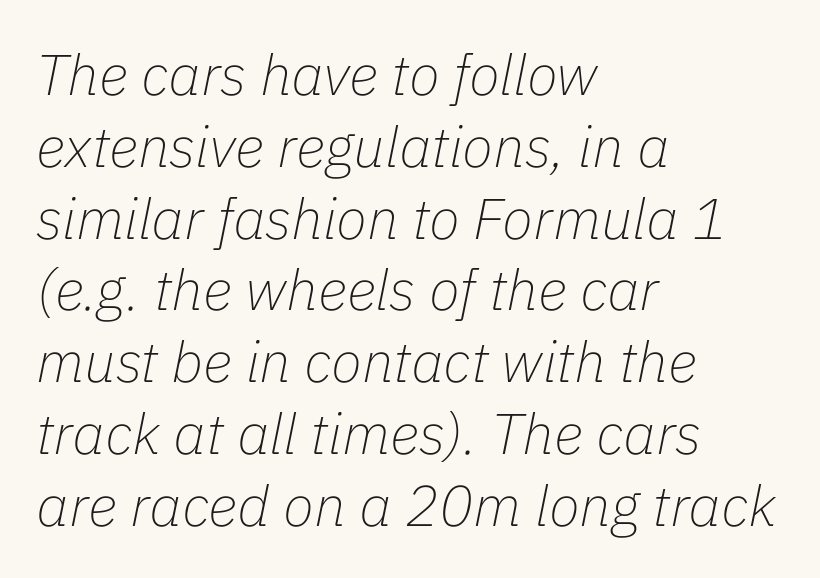
The image shows 57 px thin type, italic (leaning right); set left-aligned, normal line spacing (1.26x), normal letter spacing, not underlined; low stroke contrast and a medium x-height.
